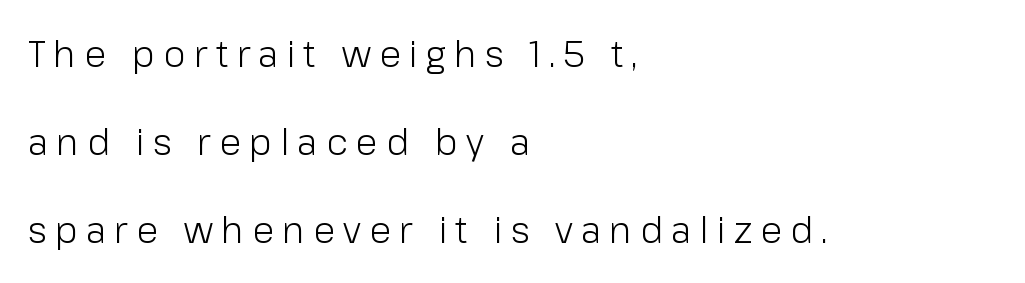
Q: Is the text bold? A: No.
Q: Is the text italic (slanted)? A: No, it is upright.
Q: Is the typeface a serif or a sans-serif typeface? A: Sans-serif.
Q: Is the text underlined? A: No.
Q: How is the paragraph aligned? A: Left-aligned.
Q: Is the spacing between letters normal or unusually wide? A: Unusually wide.
Q: Is the spacing between lines tight, normal or loose? A: Loose.
Q: Width (condensed, normal, or wide)? A: Normal.
Q: Stroke contrast? A: Low.
Q: x-height? A: Medium.
Q: Monospaced? A: No.
